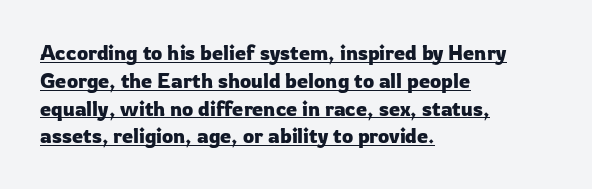
{"italic": "no", "underline": "yes", "align": "left", "line_spacing": "normal", "line_spacing_ratio": 1.39, "letter_spacing": "normal", "letter_spacing_em": 0.0, "glyph_px": 20}
